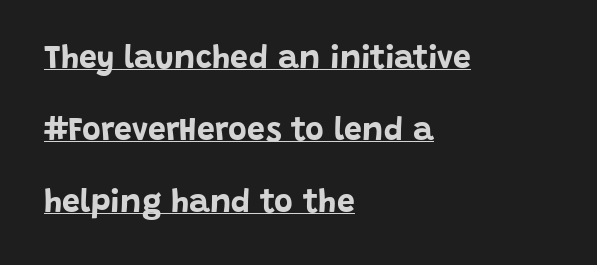
{"serif": "no", "italic": "no", "bold": "yes", "weight": "bold", "width": "normal", "stroke_contrast": "low", "x_height": "large", "monospaced": "no", "underline": "yes", "align": "left", "line_spacing": "loose", "line_spacing_ratio": 2.25, "letter_spacing": "normal", "letter_spacing_em": 0.0, "glyph_px": 32}
